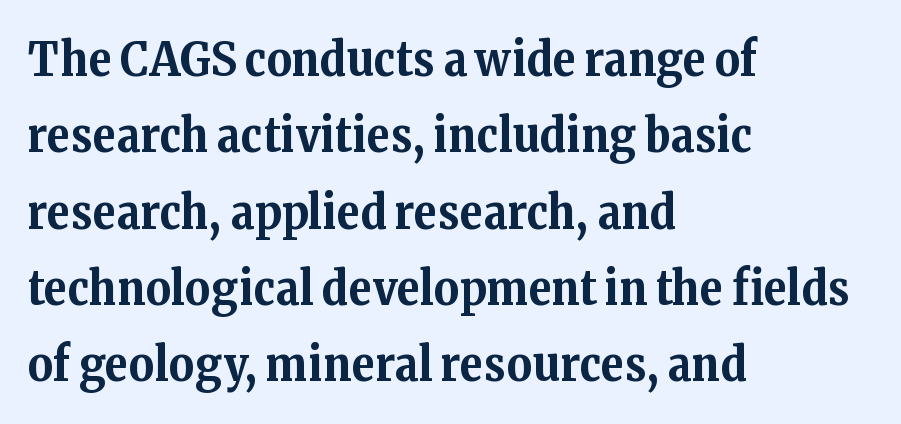
The image shows 48 px bold serif type, upright; set left-aligned, normal line spacing (1.59x), normal letter spacing, not underlined; medium stroke contrast and a medium x-height.
